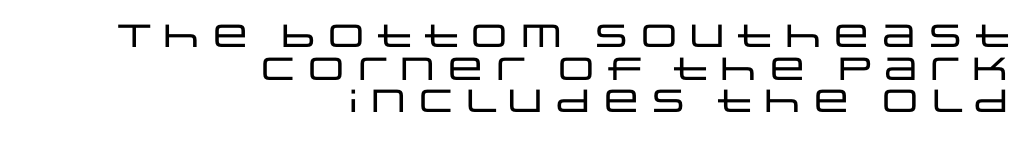
The image shows 32 px wide sans-serif type, upright; set right-aligned, tight line spacing (1.02x), normal letter spacing, not underlined; low stroke contrast and a large x-height.
